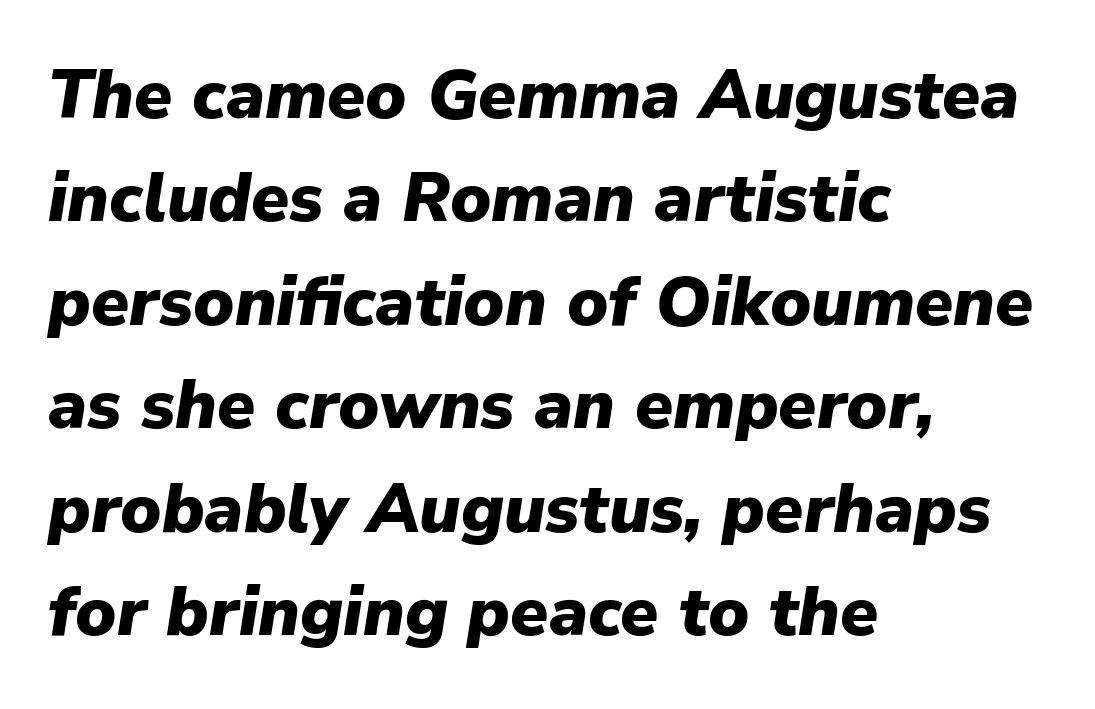
{"italic": "yes", "lean": "right", "slant_degrees": 9, "bold": "yes", "weight": "heavy", "width": "normal", "stroke_contrast": "low", "x_height": "medium", "monospaced": "no", "underline": "no", "align": "left", "line_spacing": "normal", "line_spacing_ratio": 1.5, "letter_spacing": "normal", "letter_spacing_em": 0.0, "glyph_px": 69}
